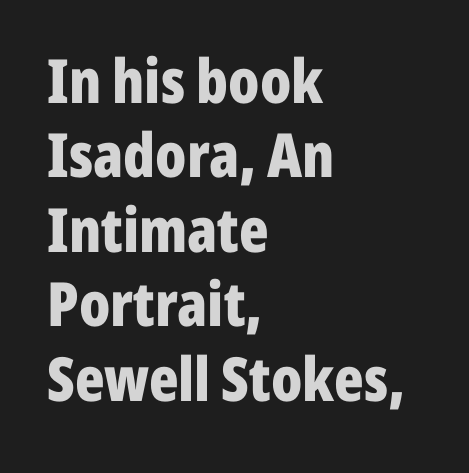
Summary of weight: heavy, a full bold. Ascenders rise straight up at ninety degrees. In terms of letterspacing, this is plain default setting. Here the designer chose a conventional face with non-uniform glyph widths. Compared with a centered layout, this one pins lines to the left instead.
